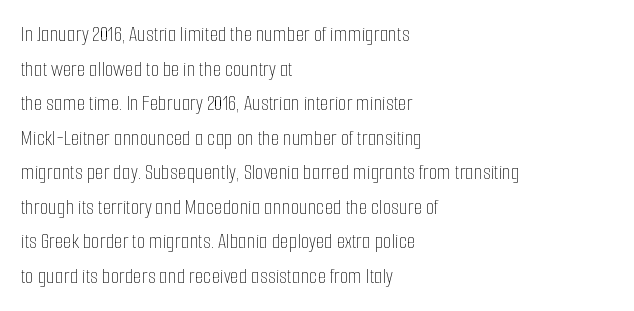
The image shows 22 px text type, upright; set left-aligned, normal line spacing (1.57x), normal letter spacing, not underlined.
